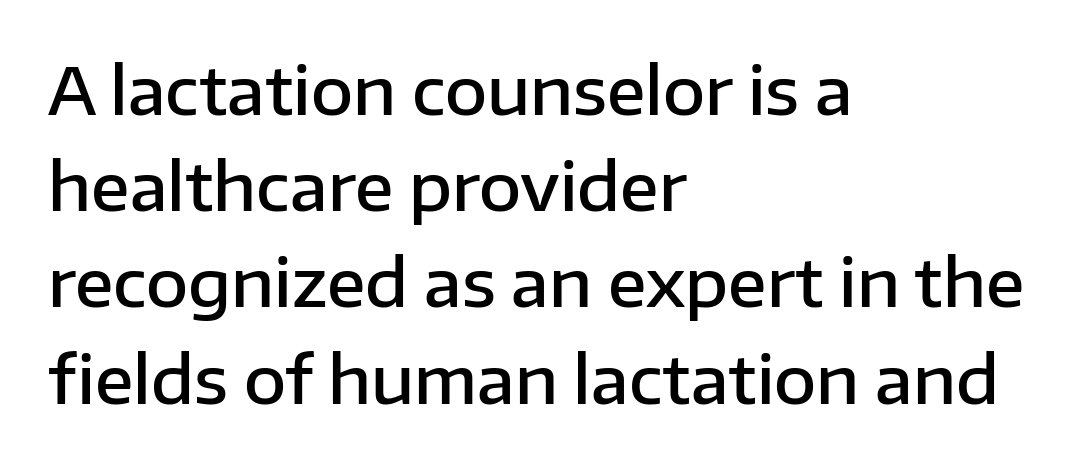
Q: Is the text bold? A: Semi-bold.
Q: Is the text italic (slanted)? A: No, it is upright.
Q: Is the typeface a serif or a sans-serif typeface? A: Sans-serif.
Q: Is the text underlined? A: No.
Q: How is the paragraph aligned? A: Left-aligned.
Q: Is the spacing between letters normal or unusually wide? A: Normal.
Q: Is the spacing between lines tight, normal or loose? A: Normal.
Q: Width (condensed, normal, or wide)? A: Normal.
Q: Stroke contrast? A: Low.
Q: x-height? A: Medium.
Q: Monospaced? A: No.
